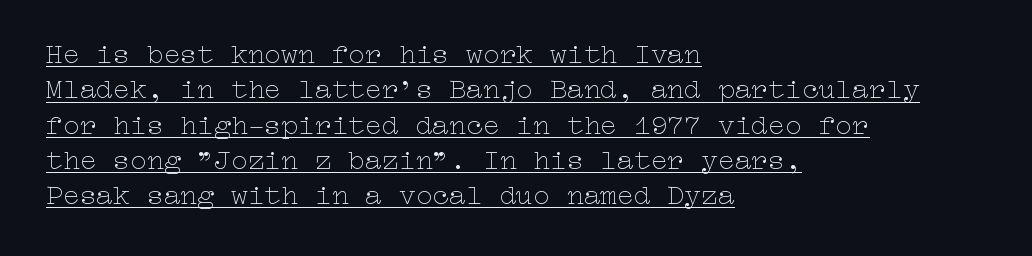
The image shows 28 px thin, wide type, upright; set left-aligned, normal line spacing (1.26x), normal letter spacing, underlined; low stroke contrast and a medium x-height.
